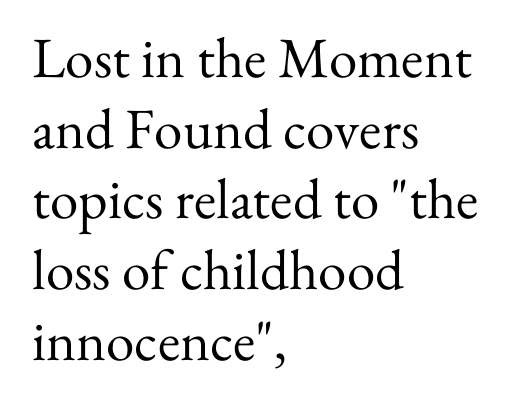
{"serif": "yes", "italic": "no", "bold": "no", "weight": "regular", "width": "normal", "stroke_contrast": "medium", "x_height": "small", "monospaced": "no", "underline": "no", "align": "left", "line_spacing_ratio": 1.24, "letter_spacing": "normal", "letter_spacing_em": 0.0, "glyph_px": 57}
